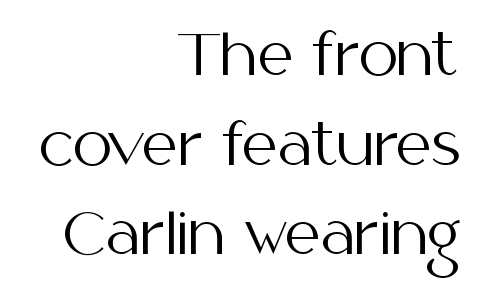
Q: Is the text bold? A: No.
Q: Is the text italic (slanted)? A: No, it is upright.
Q: Is the typeface a serif or a sans-serif typeface? A: Sans-serif.
Q: Is the text underlined? A: No.
Q: How is the paragraph aligned? A: Right-aligned.
Q: Is the spacing between letters normal or unusually wide? A: Normal.
Q: Is the spacing between lines tight, normal or loose? A: Normal.
Q: Width (condensed, normal, or wide)? A: Normal.
Q: Stroke contrast? A: Medium.
Q: x-height? A: Medium.
Q: Monospaced? A: No.
